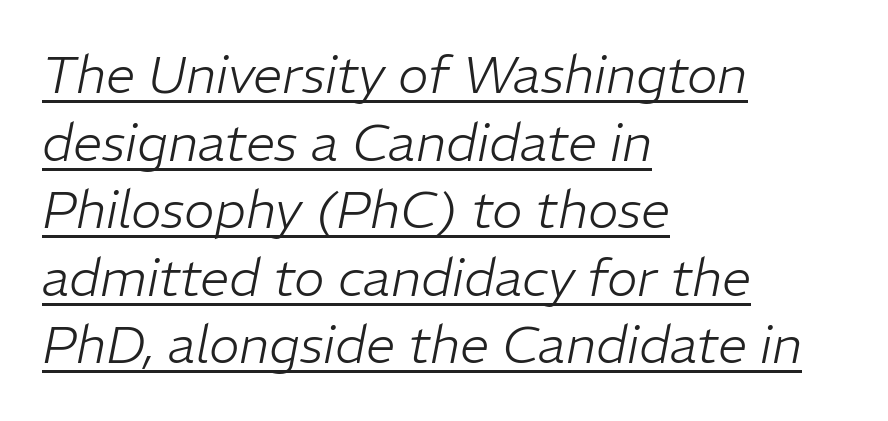
Q: Is the text bold? A: No.
Q: Is the text italic (slanted)? A: Yes, it leans right by about 11 degrees.
Q: Is the text underlined? A: Yes.
Q: How is the paragraph aligned? A: Left-aligned.
Q: Is the spacing between letters normal or unusually wide? A: Normal.
Q: Is the spacing between lines tight, normal or loose? A: Normal.
Q: Width (condensed, normal, or wide)? A: Normal.
Q: Stroke contrast? A: Low.
Q: x-height? A: Medium.
Q: Monospaced? A: No.
